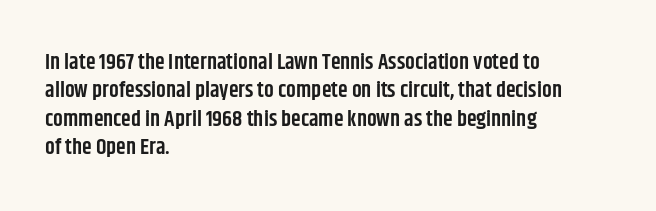
Q: Is the text bold? A: Semi-bold.
Q: Is the text italic (slanted)? A: No, it is upright.
Q: Is the text underlined? A: No.
Q: How is the paragraph aligned? A: Left-aligned.
Q: Is the spacing between letters normal or unusually wide? A: Normal.
Q: Is the spacing between lines tight, normal or loose? A: Normal.
